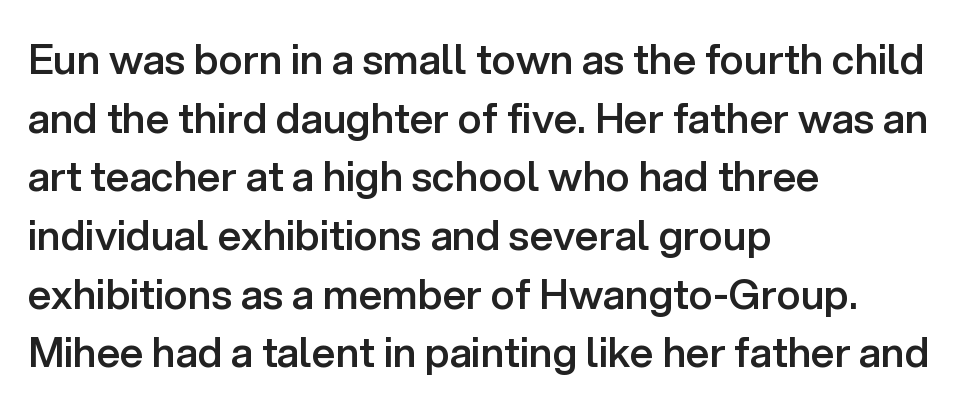
Q: Is the text bold? A: Semi-bold.
Q: Is the text italic (slanted)? A: No, it is upright.
Q: Is the typeface a serif or a sans-serif typeface? A: Sans-serif.
Q: Is the text underlined? A: No.
Q: How is the paragraph aligned? A: Left-aligned.
Q: Is the spacing between letters normal or unusually wide? A: Normal.
Q: Is the spacing between lines tight, normal or loose? A: Normal.
Q: Width (condensed, normal, or wide)? A: Normal.
Q: Stroke contrast? A: Low.
Q: x-height? A: Medium.
Q: Monospaced? A: No.
